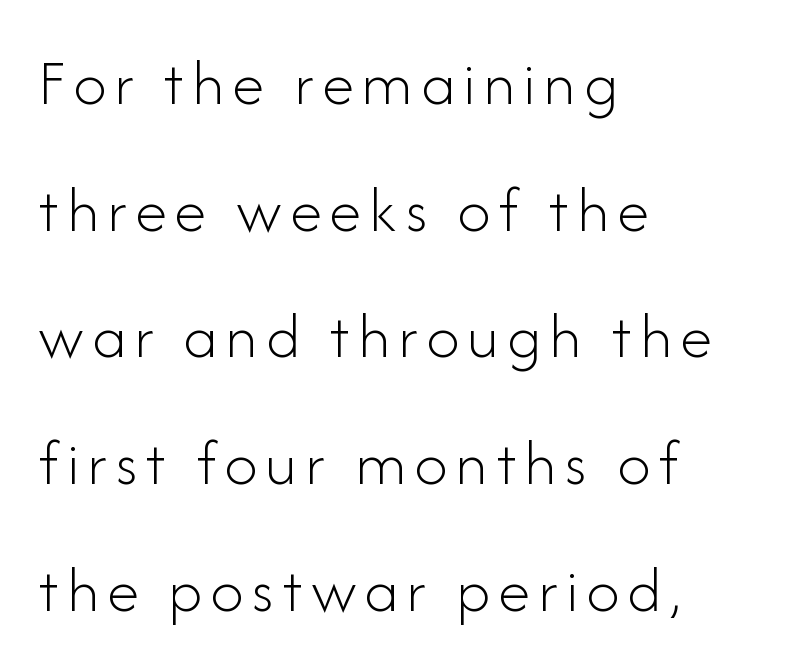
Each stroke keeps to a modest, everyday thickness or less. Teacher's note: observe the even left margin — that is flush-left alignment. The rendering uses natural spacing where letterforms have individual widths. This sample uses an upright cut, with every glyph sitting square on the baseline.
